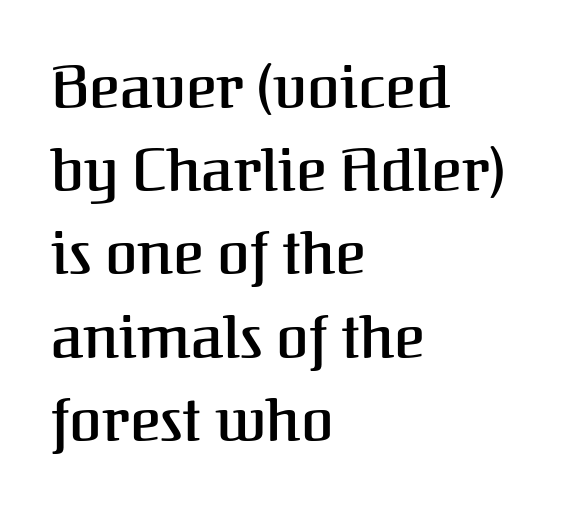
The image shows 59 px serif type, upright; set left-aligned, normal line spacing (1.41x), normal letter spacing, not underlined; medium stroke contrast and a medium x-height.
